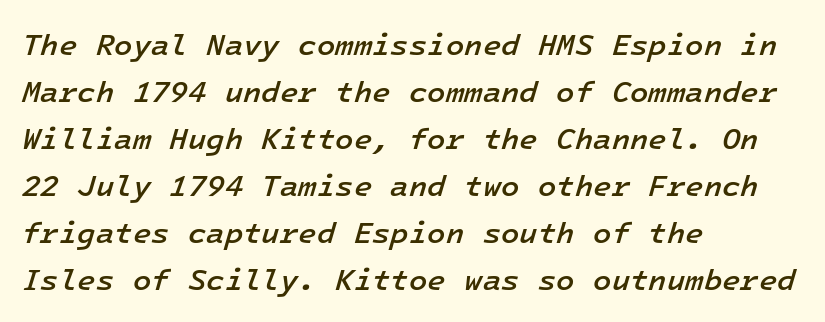
Teacher's note: observe the even left margin — that is flush-left alignment. Characters are canted at an angle relative to the baseline's perpendicular. Tracking here is standard; glyphs follow each other at the usual distance. The passage shown is typed in a monospace face where columns stay perfectly aligned. The string is rendered with underlining switched off.
